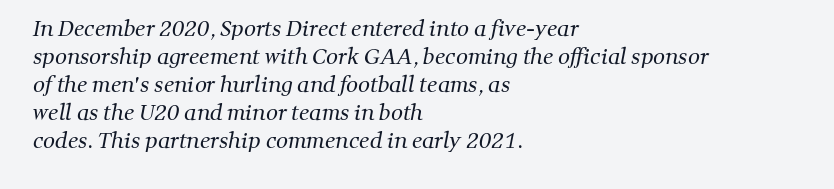
Q: Is the text bold? A: No.
Q: Is the text underlined? A: No.
Q: How is the paragraph aligned? A: Left-aligned.
Q: Is the spacing between letters normal or unusually wide? A: Normal.
Q: Is the spacing between lines tight, normal or loose? A: Normal.
